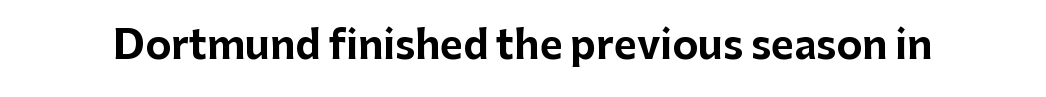
The face used here is rendered with its standard letterfit. Only glyphs here, with clear space below each row. Is this a fixed-width face? No — the glyphs have proportional, varying widths. Ordinary non-slanted type is in use. Thick stems and heavy bowls — unmistakably bold. The type family on display is of the sans-serif kind.
